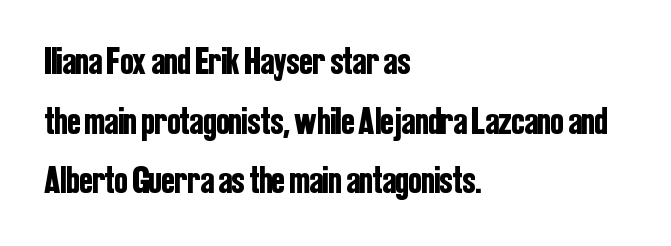
Q: Is the text italic (slanted)? A: No, it is upright.
Q: Is the typeface a serif or a sans-serif typeface? A: Sans-serif.
Q: Is the text underlined? A: No.
Q: How is the paragraph aligned? A: Left-aligned.
Q: Is the spacing between letters normal or unusually wide? A: Normal.
Q: Is the spacing between lines tight, normal or loose? A: Normal.
Q: Width (condensed, normal, or wide)? A: Condensed.
Q: Stroke contrast? A: Low.
Q: x-height? A: Medium.
Q: Monospaced? A: No.
